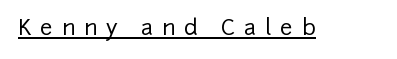
{"italic": "no", "underline": "yes", "letter_spacing": "wide", "letter_spacing_em": 0.4, "glyph_px": 22}
